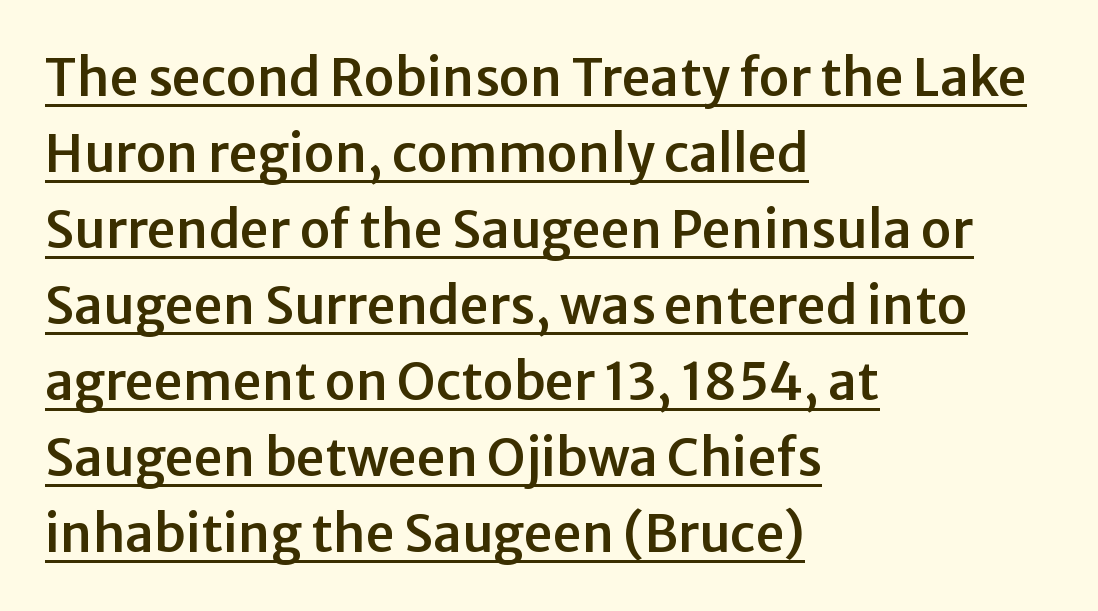
{"serif": "no", "italic": "no", "width": "normal", "stroke_contrast": "low", "x_height": "medium", "monospaced": "no", "underline": "yes", "align": "left", "line_spacing": "normal", "line_spacing_ratio": 1.49, "letter_spacing": "normal", "letter_spacing_em": 0.0, "glyph_px": 51}
